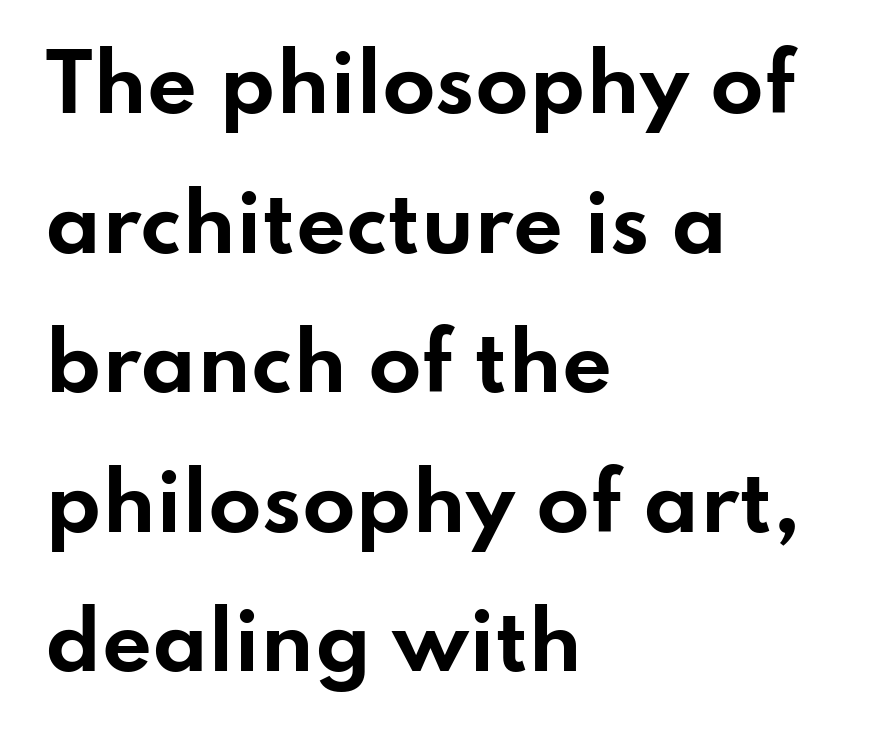
Notice how the stems are strictly vertical — no italics here. Proportional: the letters do not fall into vertical columns. Does the copy run flush right? No — it runs flush left. The strip under each line holds only bare page.
